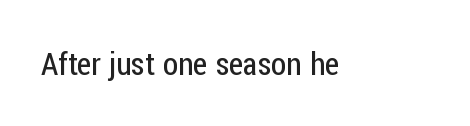
Q: Is the text bold? A: No.
Q: Is the text italic (slanted)? A: No, it is upright.
Q: Is the typeface a serif or a sans-serif typeface? A: Sans-serif.
Q: Is the text underlined? A: No.
Q: Is the spacing between letters normal or unusually wide? A: Normal.
Q: Width (condensed, normal, or wide)? A: Condensed.
Q: Stroke contrast? A: Low.
Q: x-height? A: Medium.
Q: Monospaced? A: No.
